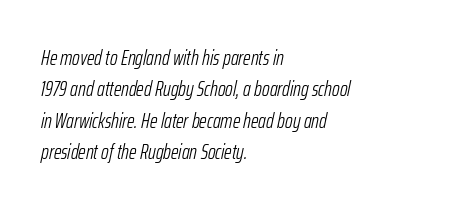
Casual observation: everything's shoved over to the left. Caption: face not bold, strokes unweighted. Underline: absent. The letters are slanted; this is an italic face.
